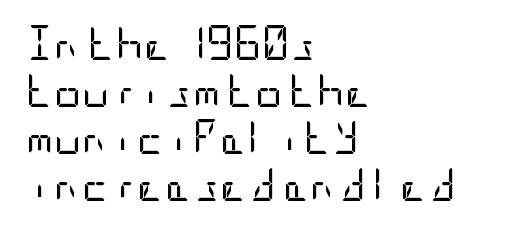
Q: Is the text bold? A: No.
Q: Is the text italic (slanted)? A: No, it is upright.
Q: Is the typeface a serif or a sans-serif typeface? A: Sans-serif.
Q: Is the text underlined? A: No.
Q: How is the paragraph aligned? A: Left-aligned.
Q: Is the spacing between letters normal or unusually wide? A: Normal.
Q: Is the spacing between lines tight, normal or loose? A: Normal.
Q: Width (condensed, normal, or wide)? A: Condensed.
Q: Stroke contrast? A: Low.
Q: x-height? A: Large.
